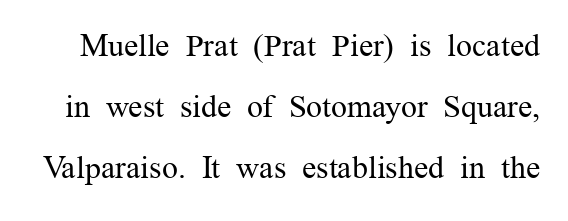
Q: Is the text bold? A: No.
Q: Is the text italic (slanted)? A: No, it is upright.
Q: Is the typeface a serif or a sans-serif typeface? A: Serif.
Q: Is the text underlined? A: No.
Q: Is the spacing between letters normal or unusually wide? A: Normal.
Q: Is the spacing between lines tight, normal or loose? A: Loose.
Q: Width (condensed, normal, or wide)? A: Normal.
Q: Stroke contrast? A: Medium.
Q: x-height? A: Medium.
Q: Monospaced? A: No.
